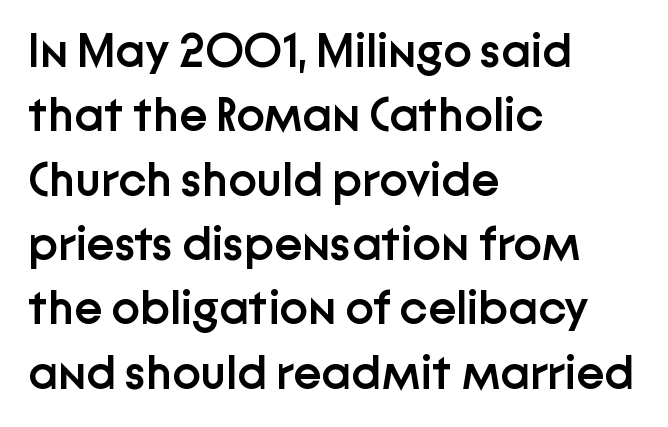
{"serif": "no", "italic": "no", "bold": "semi", "weight": "semibold", "width": "normal", "stroke_contrast": "low", "x_height": "medium", "monospaced": "no", "underline": "no", "align": "left", "line_spacing": "normal", "line_spacing_ratio": 1.34, "letter_spacing": "normal", "letter_spacing_em": 0.0, "glyph_px": 48}
